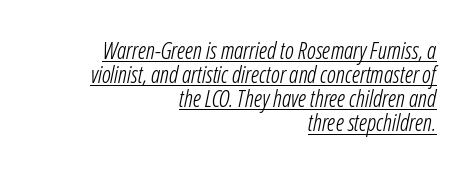
{"italic": "yes", "lean": "right", "slant_degrees": 12, "bold": "no", "underline": "yes", "align": "right", "line_spacing": "tight", "line_spacing_ratio": 1.05, "letter_spacing": "normal", "letter_spacing_em": 0.0, "glyph_px": 23}
